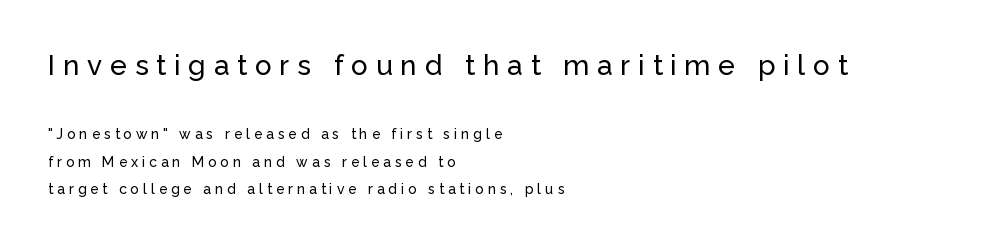
The image shows 28 px sans-serif type, upright; set left-aligned, loose line spacing (1.96x), unusually wide letter spacing (+0.28 em), not underlined; the first (top) block is 2.0x larger; low stroke contrast and a medium x-height.
